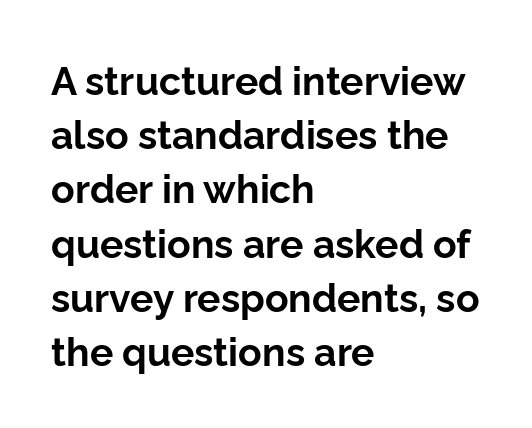
{"serif": "no", "italic": "no", "bold": "yes", "weight": "bold", "width": "normal", "stroke_contrast": "low", "x_height": "medium", "monospaced": "no", "underline": "no", "align": "left", "line_spacing": "normal", "line_spacing_ratio": 1.39, "letter_spacing": "normal", "letter_spacing_em": 0.0, "glyph_px": 39}
